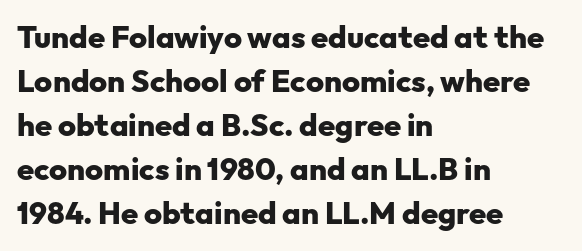
Q: Is the text bold? A: Yes.
Q: Is the text italic (slanted)? A: No, it is upright.
Q: Is the typeface a serif or a sans-serif typeface? A: Sans-serif.
Q: Is the text underlined? A: No.
Q: How is the paragraph aligned? A: Left-aligned.
Q: Is the spacing between letters normal or unusually wide? A: Normal.
Q: Is the spacing between lines tight, normal or loose? A: Normal.
Q: Width (condensed, normal, or wide)? A: Normal.
Q: Stroke contrast? A: Low.
Q: x-height? A: Medium.
Q: Monospaced? A: No.
